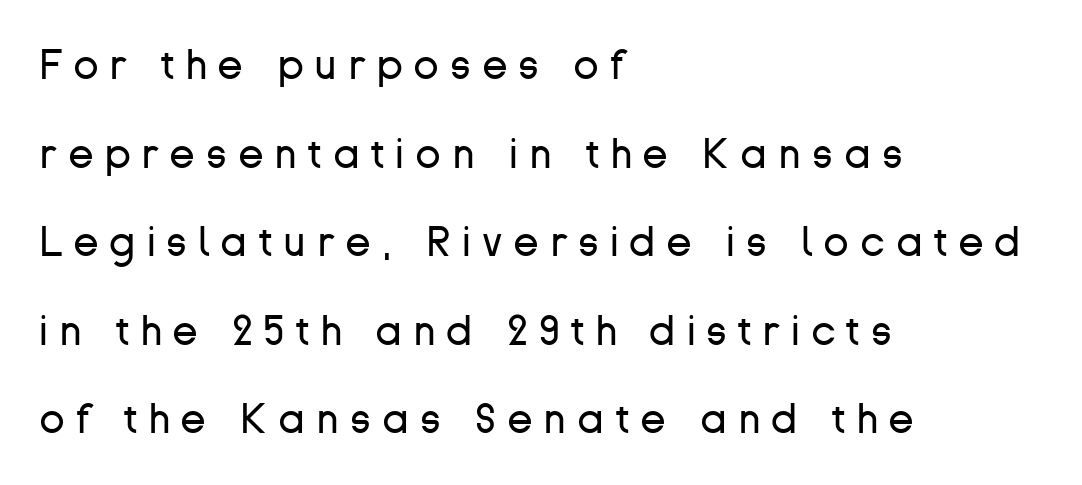
The rendering anchors every line to the left-hand side. Think of a printed novel: that variable character pitch is what you see here. Only glyphs here, with clear space below each row. The letters carry no serifs — their stems end cleanly without finishing strokes.
